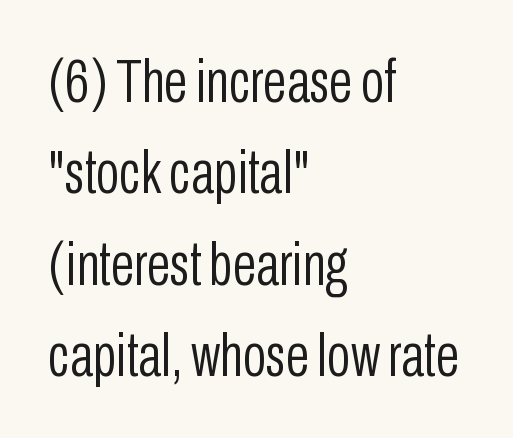
The image shows 61 px light, condensed sans-serif type, upright; set left-aligned, normal line spacing (1.5x), normal letter spacing, not underlined; low stroke contrast and a medium x-height.
